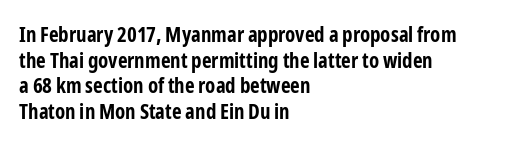
Q: Is the text bold? A: Yes.
Q: Is the text italic (slanted)? A: No, it is upright.
Q: Is the text underlined? A: No.
Q: How is the paragraph aligned? A: Left-aligned.
Q: Is the spacing between letters normal or unusually wide? A: Normal.
